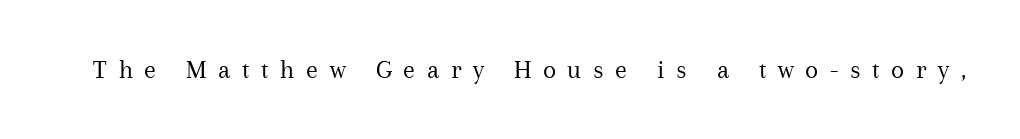
The image shows 27 px text type, upright; set unusually wide letter spacing (+0.43 em), not underlined.
